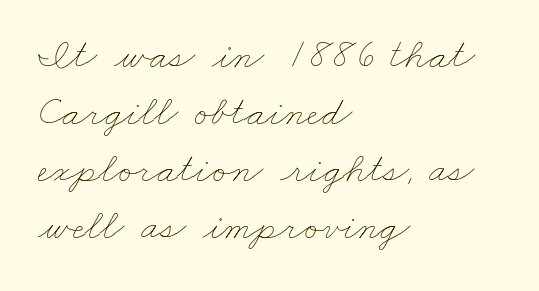
{"bold": "no", "weight": "thin", "width": "wide", "stroke_contrast": "low", "x_height": "small", "monospaced": "no", "underline": "no", "align": "left", "line_spacing": "normal", "line_spacing_ratio": 1.36, "letter_spacing": "normal", "letter_spacing_em": 0.0, "glyph_px": 42}
